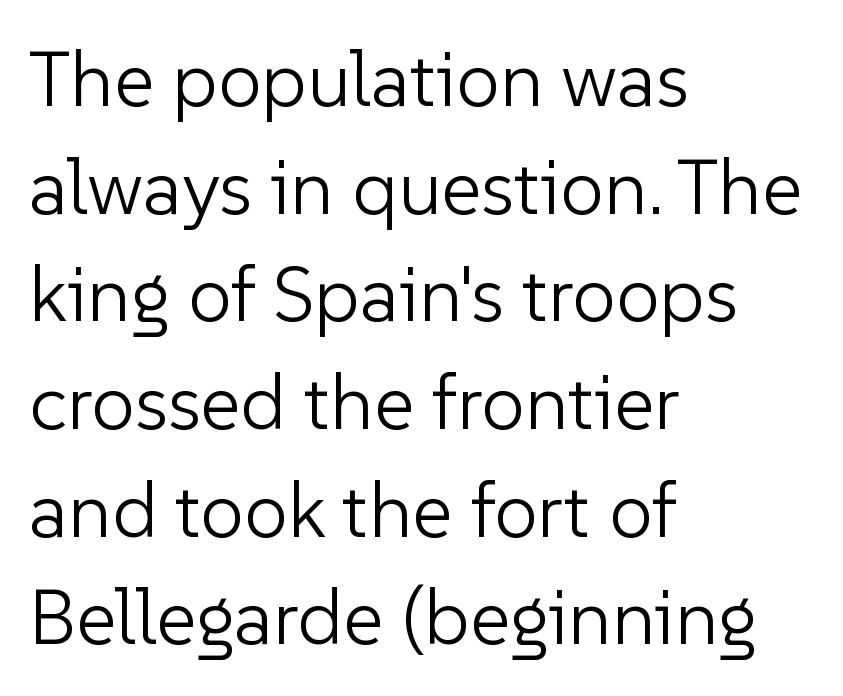
Q: Is the text bold? A: No.
Q: Is the text italic (slanted)? A: No, it is upright.
Q: Is the typeface a serif or a sans-serif typeface? A: Sans-serif.
Q: Is the text underlined? A: No.
Q: How is the paragraph aligned? A: Left-aligned.
Q: Is the spacing between letters normal or unusually wide? A: Normal.
Q: Is the spacing between lines tight, normal or loose? A: Normal.
Q: Width (condensed, normal, or wide)? A: Normal.
Q: Stroke contrast? A: Low.
Q: x-height? A: Medium.
Q: Monospaced? A: No.
